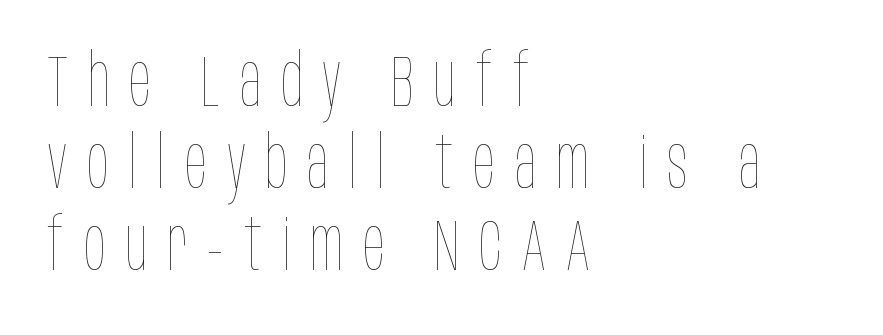
The image shows 73 px thin, condensed type, upright; set left-aligned, tight line spacing (1.12x), unusually wide letter spacing (+0.27 em), not underlined; low stroke contrast and a large x-height.
